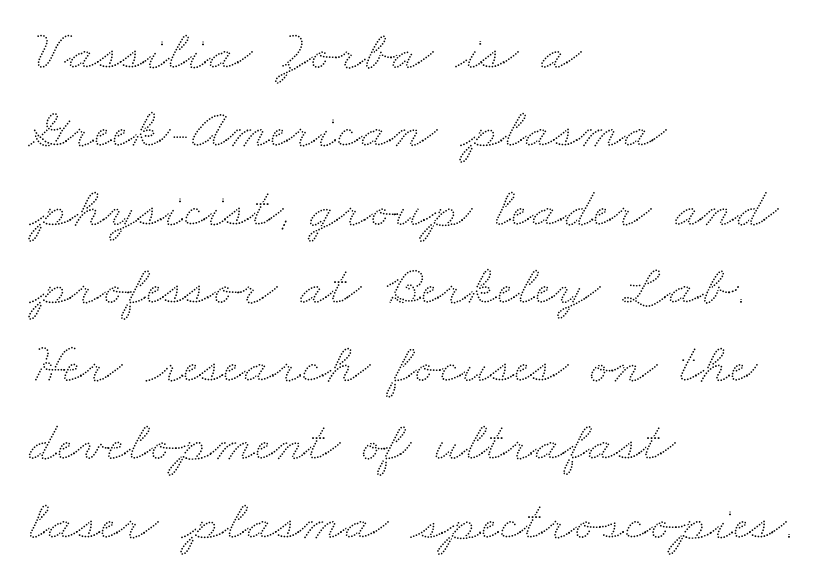
The image shows 58 px wide type; set left-aligned, normal line spacing (1.35x), normal letter spacing, not underlined; low stroke contrast and a small x-height.
